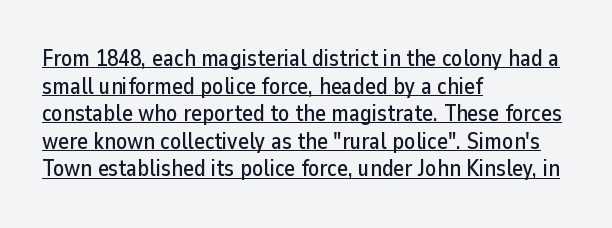
What stands out about the letter spacing? Nothing — it is the standard amount. Unlike italic type, these characters show no tilt at all. Quick note: underline on. The setting favours the left margin, as ordinary paragraphs usually do.
